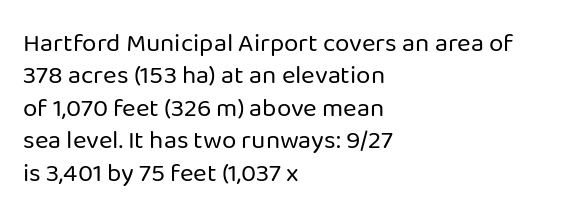
Line spacing here is normal. Nobody touched the tracking dial on this one. Quick note: underline off. Designer's note — italics off, roman on. The lines are quadded left.
